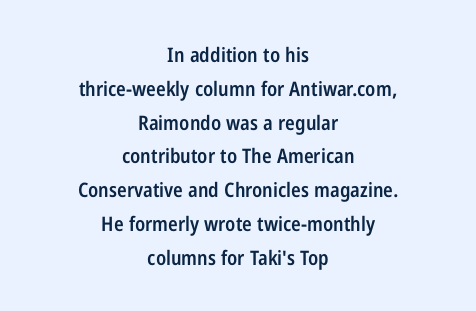
A semibold gives these letters moderate extra thickness, short of bold. The rag falls on both sides of this text block equally. This sample uses an upright cut, with every glyph sitting square on the baseline. No word sits above an underline.
